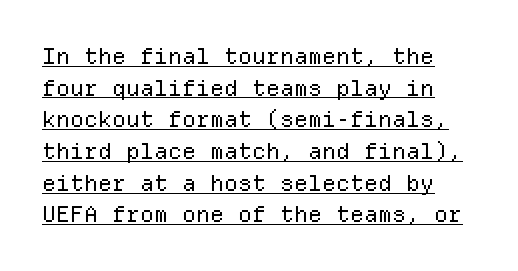
{"italic": "no", "bold": "no", "underline": "yes", "line_spacing": "normal", "line_spacing_ratio": 1.44, "letter_spacing": "normal", "letter_spacing_em": 0.0, "glyph_px": 22}
